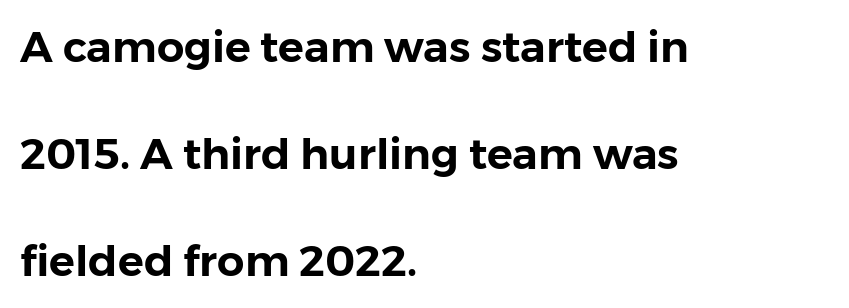
{"serif": "no", "italic": "no", "width": "normal", "stroke_contrast": "low", "x_height": "medium", "monospaced": "no", "underline": "no", "align": "left", "line_spacing": "loose", "line_spacing_ratio": 2.49, "letter_spacing": "normal", "letter_spacing_em": 0.0, "glyph_px": 43}
